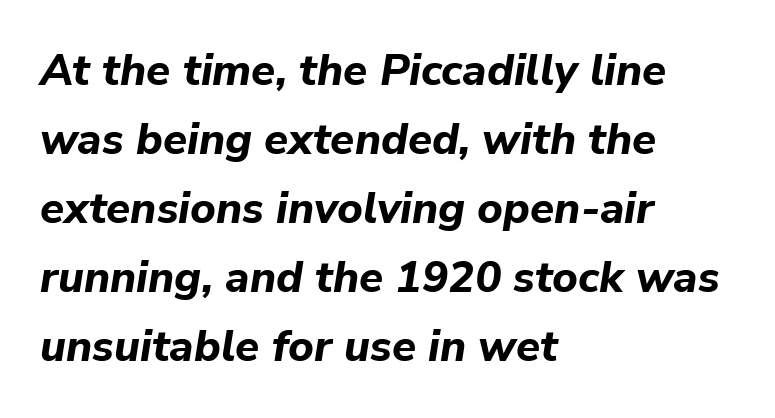
The image shows 44 px bold type, italic (leaning right); set left-aligned, normal line spacing (1.57x), normal letter spacing, not underlined; low stroke contrast and a medium x-height.
